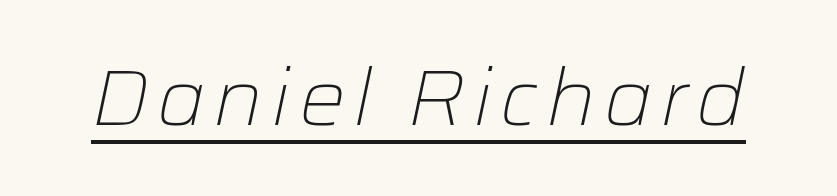
Think standard paragraph weight, or any step lighter than that. The glyphs look as if they've been sheared to an angle. Beneath each row of characters lies a ruled line. Spacing verdict: proportional, widths tailored to each character.
